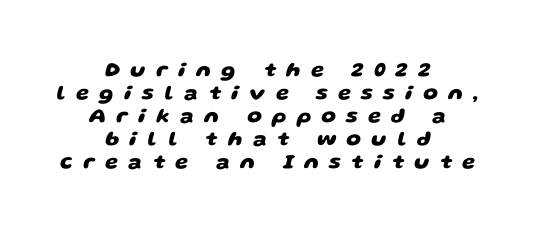
A dark, heavy texture on the line: the type is bold. Leading is clearly below the norm, producing a dense column. Beneath every word, the page is bare. Tracking value appears strongly positive — letters spread wide. Horizontally, the lines are justified to the midpoint only.
